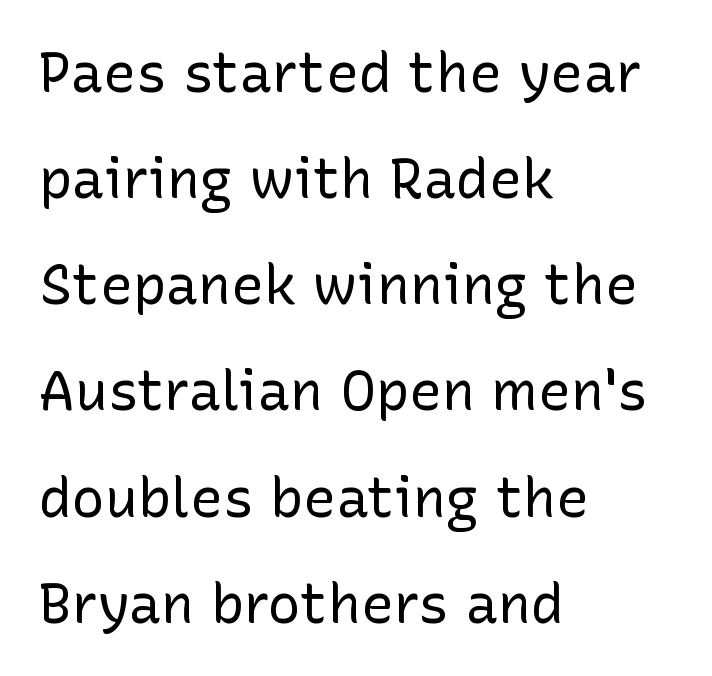
Q: Is the text bold? A: No.
Q: Is the text italic (slanted)? A: No, it is upright.
Q: Is the typeface a serif or a sans-serif typeface? A: Sans-serif.
Q: Is the text underlined? A: No.
Q: How is the paragraph aligned? A: Left-aligned.
Q: Is the spacing between letters normal or unusually wide? A: Normal.
Q: Is the spacing between lines tight, normal or loose? A: Loose.
Q: Width (condensed, normal, or wide)? A: Normal.
Q: Stroke contrast? A: Low.
Q: x-height? A: Medium.
Q: Monospaced? A: No.
